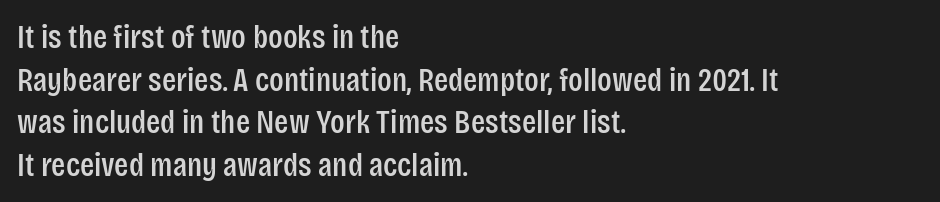
A typesetter would call this zero additional tracking. Each letter keeps its own natural width here, so spacing adapts to shape. This sample is left-justified, so line endings fall wherever the words run out. Only glyphs here, with clear space below each row. This sample keeps an unexceptional amount of space between lines. The type sits square on the baseline with zero lean.
